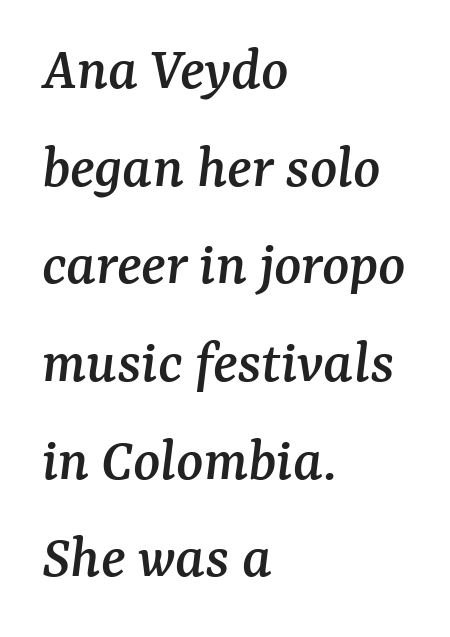
Q: Is the text italic (slanted)? A: Yes, it leans right by about 7 degrees.
Q: Is the typeface a serif or a sans-serif typeface? A: Serif.
Q: Is the text underlined? A: No.
Q: How is the paragraph aligned? A: Left-aligned.
Q: Is the spacing between letters normal or unusually wide? A: Normal.
Q: Is the spacing between lines tight, normal or loose? A: Normal.
Q: Width (condensed, normal, or wide)? A: Normal.
Q: Stroke contrast? A: Medium.
Q: x-height? A: Medium.
Q: Monospaced? A: No.
